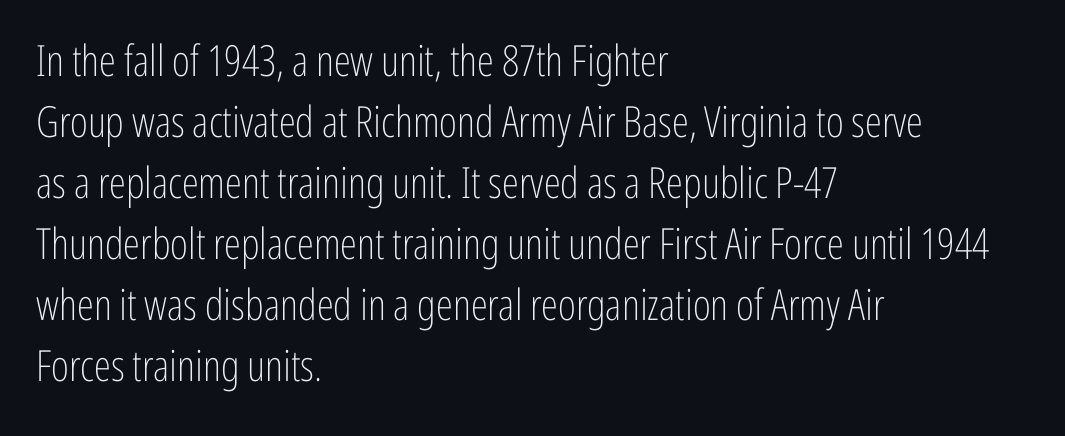
The image shows 43 px light, condensed sans-serif type, upright; set left-aligned, normal line spacing (1.42x), normal letter spacing, not underlined; low stroke contrast and a medium x-height.
